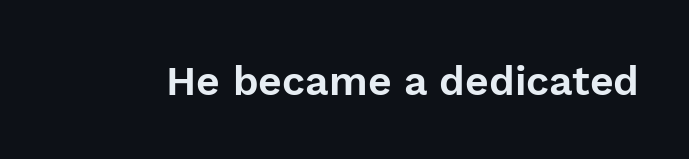
Q: Is the text italic (slanted)? A: No, it is upright.
Q: Is the typeface a serif or a sans-serif typeface? A: Sans-serif.
Q: Is the text underlined? A: No.
Q: Is the spacing between letters normal or unusually wide? A: Normal.
Q: Width (condensed, normal, or wide)? A: Normal.
Q: Stroke contrast? A: Low.
Q: x-height? A: Medium.
Q: Monospaced? A: No.
